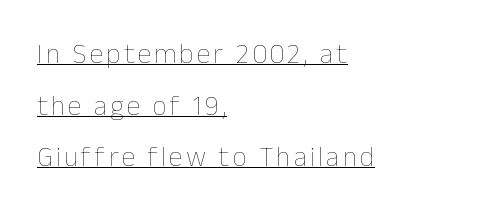
The image shows 28 px thin type, upright; set left-aligned, line spacing 1.84x, underlined; low stroke contrast and a medium x-height.
